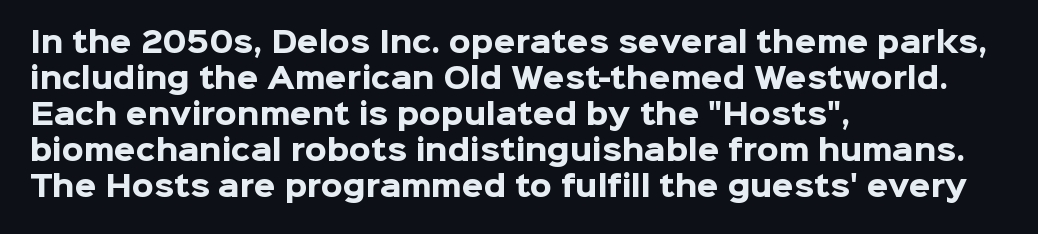
Layout note: lines flush left. Every stem runs plumb, perpendicular to the baseline. The passage shown is typeset with a sans-serif family. Each letter keeps its own natural width here, so spacing adapts to shape.
